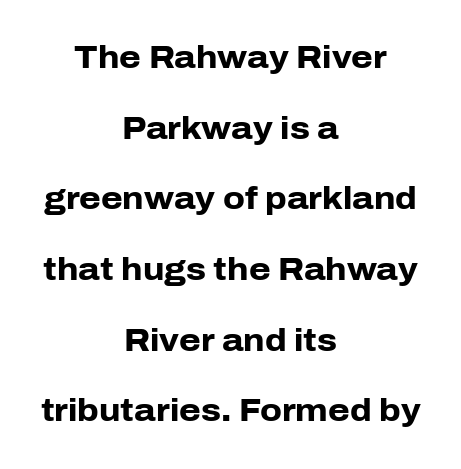
Check under the words: just untouched page. This sample uses plain, unmodified letter spacing. Here the designer chose a conventional face with non-uniform glyph widths. This block would shrink considerably if given ordinary leading; it's expanded now.
